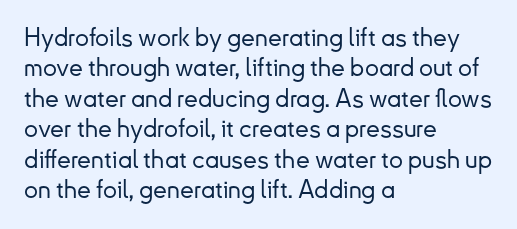
Q: Is the text italic (slanted)? A: No, it is upright.
Q: Is the text underlined? A: No.
Q: How is the paragraph aligned? A: Left-aligned.
Q: Is the spacing between letters normal or unusually wide? A: Normal.
